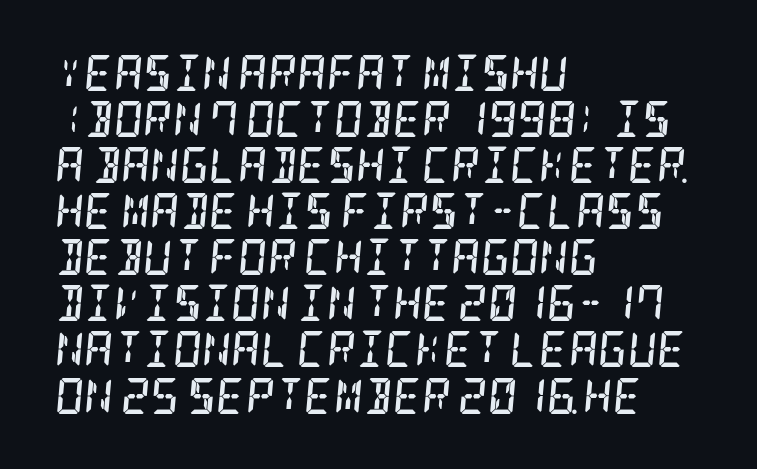
Spacing between characters is what you'd get straight out of the box. The sample has been set heavy, in full bold. Regarding serifs, this sample has them. What's the leading like? Ordinary, nothing unusual. Plain, unruled lines of type. Compared with ordinary roman type, these characters are visibly tilted.
